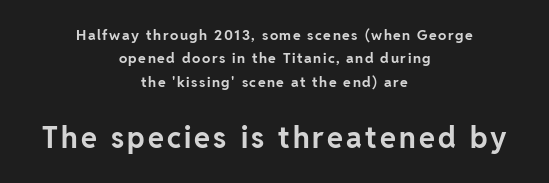
Q: Is the text bold? A: Yes.
Q: Is the text italic (slanted)? A: No, it is upright.
Q: Is the typeface a serif or a sans-serif typeface? A: Sans-serif.
Q: Is the text underlined? A: No.
Q: How is the paragraph aligned? A: Centered.
Q: Is the spacing between lines tight, normal or loose? A: Normal.
Q: Which block of text is set in a larger size, the first (top) or the second (bottom)? A: The second (bottom) one.
Q: Width (condensed, normal, or wide)? A: Normal.
Q: Stroke contrast? A: Low.
Q: x-height? A: Medium.
Q: Monospaced? A: No.
